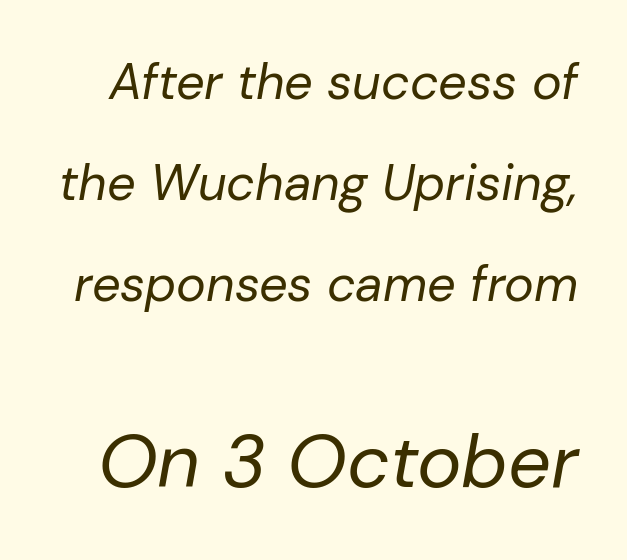
The image shows 75 px regular-weight type, italic (leaning right); set loose line spacing (2.02x), normal letter spacing, not underlined; the second (bottom) block is 1.5x larger; low stroke contrast and a medium x-height.
